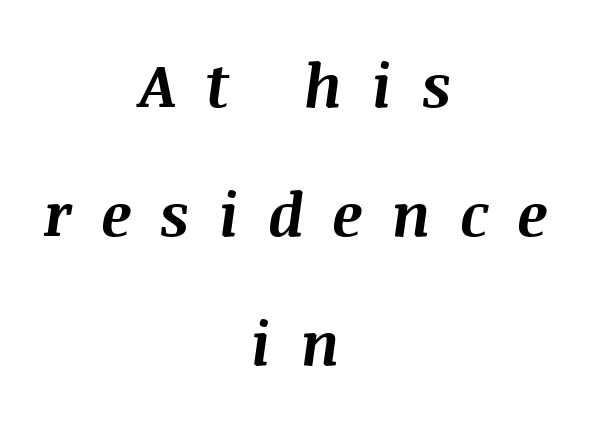
{"italic": "yes", "lean": "right", "slant_degrees": 8, "bold": "yes", "weight": "bold", "width": "normal", "stroke_contrast": "medium", "x_height": "large", "monospaced": "no", "underline": "no", "align": "center", "line_spacing": "loose", "line_spacing_ratio": 2.15, "letter_spacing": "wide", "letter_spacing_em": 0.48, "glyph_px": 60}
